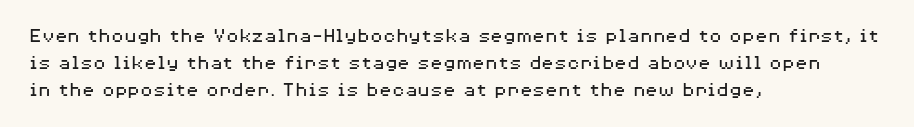
The image shows 21 px text type, upright; set left-aligned, normal line spacing (1.28x), normal letter spacing, not underlined.
